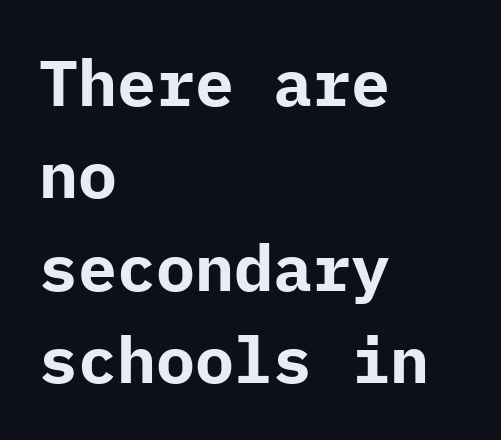
Q: Is the text bold? A: Yes.
Q: Is the text italic (slanted)? A: No, it is upright.
Q: Is the typeface a serif or a sans-serif typeface? A: Sans-serif.
Q: Is the text underlined? A: No.
Q: How is the paragraph aligned? A: Left-aligned.
Q: Is the spacing between letters normal or unusually wide? A: Normal.
Q: Is the spacing between lines tight, normal or loose? A: Normal.
Q: Width (condensed, normal, or wide)? A: Normal.
Q: Stroke contrast? A: Low.
Q: x-height? A: Medium.
